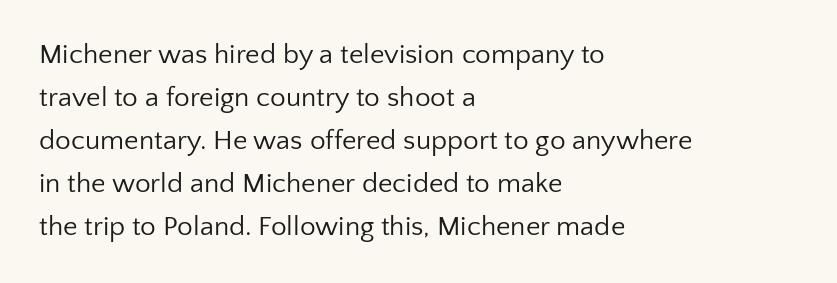
{"serif": "no", "italic": "no", "bold": "no", "weight": "regular", "width": "normal", "stroke_contrast": "low", "x_height": "medium", "monospaced": "no", "underline": "no", "align": "left", "line_spacing": "normal", "line_spacing_ratio": 1.54, "letter_spacing": "normal", "letter_spacing_em": 0.0, "glyph_px": 28}
